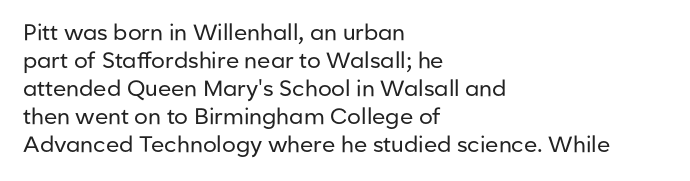
No extra ink here — the face is not bold. Students, observe: this is what conventionally led text looks like. Visually the block forms a straight wall on the left and a jagged coastline on the right. Clear beneath every line of the passage.
